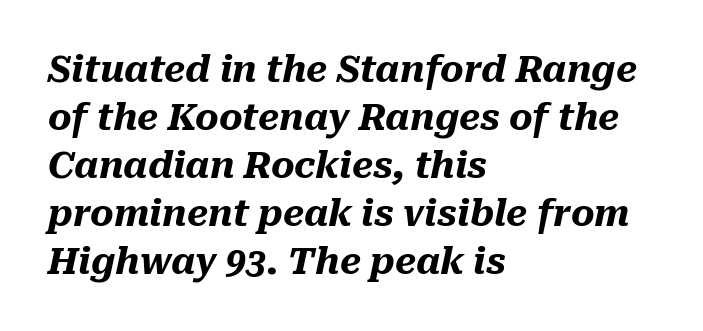
A normal amount of white space separates one row of letters from the next. The typesetting leans heavy: a genuine bold. The string is rendered with underlining switched off. The rendering anchors every line to the left-hand side.
